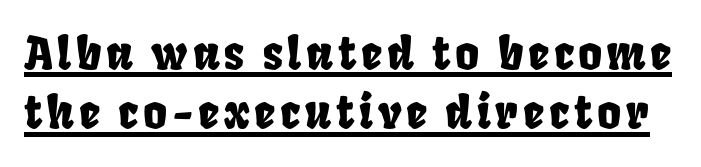
Q: Is the text underlined? A: Yes.
Q: Is the spacing between lines tight, normal or loose? A: Normal.
Q: Width (condensed, normal, or wide)? A: Condensed.
Q: Stroke contrast? A: Low.
Q: x-height? A: Large.
Q: Monospaced? A: No.
